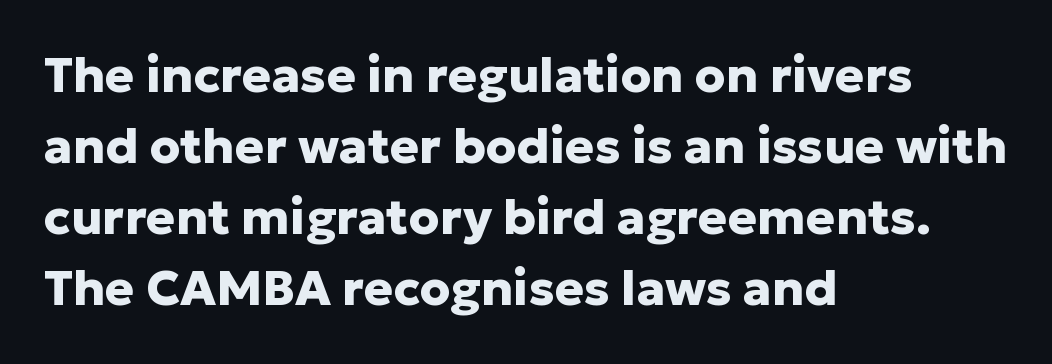
The passage shown is typeset with a sans-serif family. A typesetter would call this proportional, since set widths differ per character. Evenly set lines give the paragraph a standard silhouette. Anything drawn beneath the words? Only blank space.
